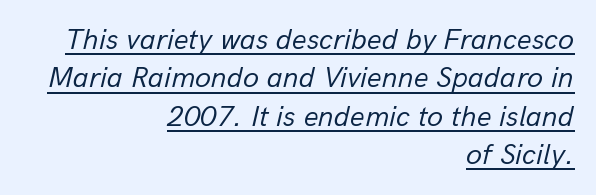
{"italic": "yes", "lean": "right", "slant_degrees": 13, "bold": "no", "weight": "regular", "width": "normal", "stroke_contrast": "low", "x_height": "medium", "monospaced": "no", "underline": "yes", "align": "right", "line_spacing": "normal", "line_spacing_ratio": 1.32, "letter_spacing": "normal", "letter_spacing_em": 0.0, "glyph_px": 29}
